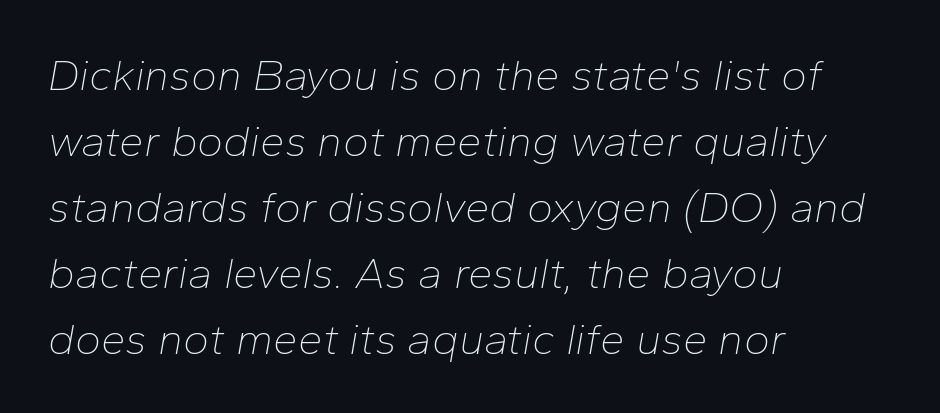
Q: Is the text bold? A: No.
Q: Is the text italic (slanted)? A: Yes, it leans right by about 10 degrees.
Q: Is the text underlined? A: No.
Q: How is the paragraph aligned? A: Left-aligned.
Q: Is the spacing between letters normal or unusually wide? A: Normal.
Q: Is the spacing between lines tight, normal or loose? A: Normal.
Q: Width (condensed, normal, or wide)? A: Normal.
Q: Stroke contrast? A: Low.
Q: x-height? A: Medium.
Q: Monospaced? A: No.
